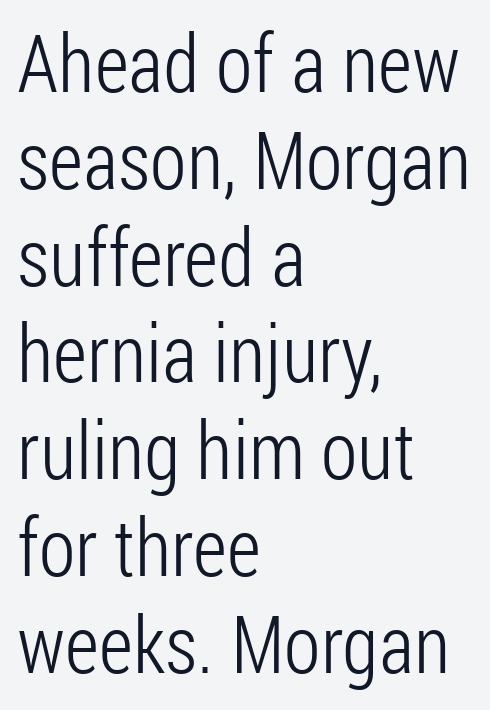
{"serif": "no", "italic": "no", "bold": "no", "weight": "light", "width": "condensed", "stroke_contrast": "low", "x_height": "medium", "monospaced": "no", "underline": "no", "align": "left", "line_spacing_ratio": 1.21, "letter_spacing": "normal", "letter_spacing_em": 0.0, "glyph_px": 80}
